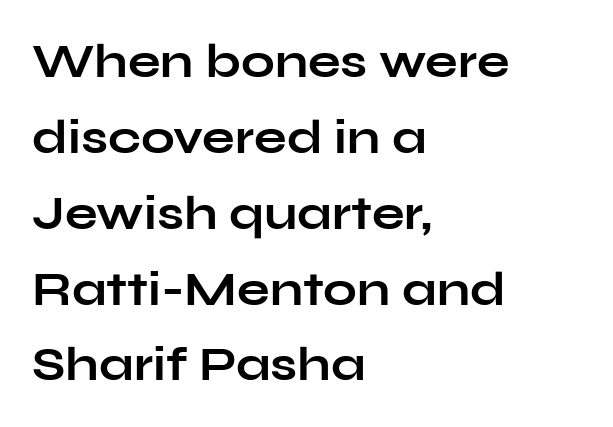
{"serif": "no", "italic": "no", "bold": "yes", "weight": "bold", "width": "wide", "stroke_contrast": "low", "x_height": "medium", "monospaced": "no", "underline": "no", "align": "left", "line_spacing": "normal", "line_spacing_ratio": 1.58, "letter_spacing": "normal", "letter_spacing_em": 0.0, "glyph_px": 48}
